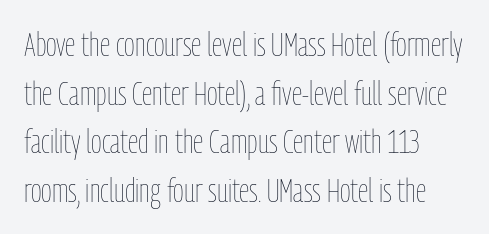
The image shows 33 px thin, condensed type, upright; set left-aligned, normal line spacing (1.47x), normal letter spacing, not underlined; low stroke contrast and a medium x-height.
